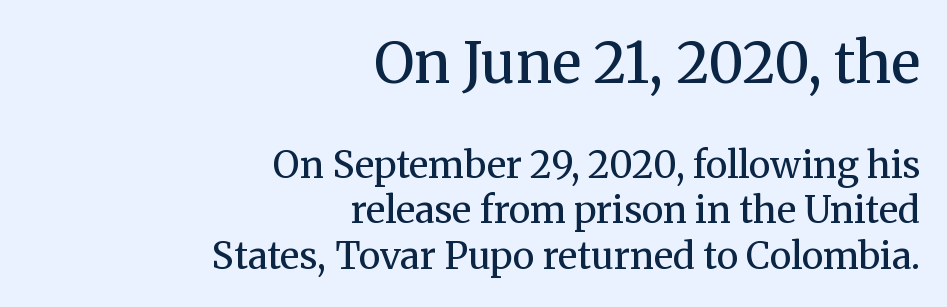
The image shows 56 px regular-weight serif type, upright; set right-aligned, line spacing 1.23x, normal letter spacing, not underlined; the first (top) block is 1.51x larger; medium stroke contrast and a medium x-height.
